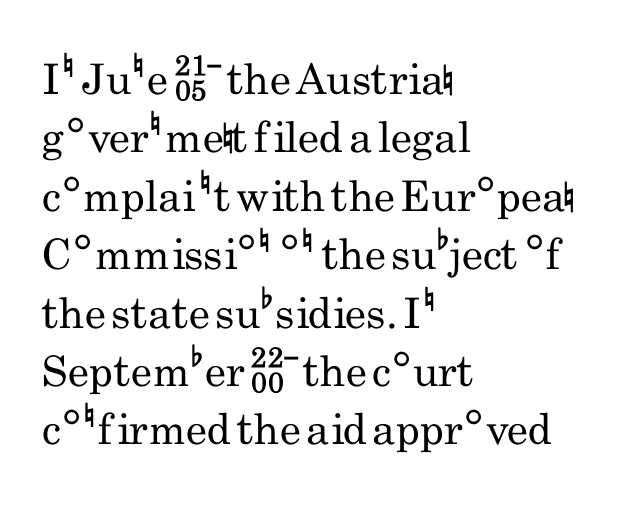
The image shows 42 px regular-weight, condensed sans-serif type, upright; set left-aligned, normal line spacing (1.39x), normal letter spacing, not underlined; low stroke contrast and a small x-height.
